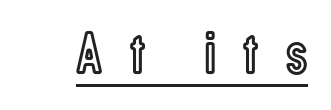
{"italic": "no", "width": "condensed", "x_height": "medium", "monospaced": "no", "underline": "yes", "letter_spacing": "wide", "letter_spacing_em": 0.45, "glyph_px": 61}
